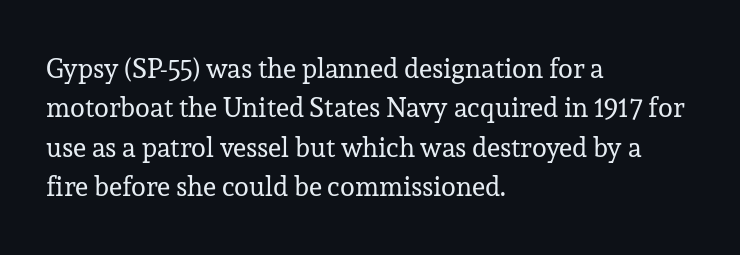
The image shows 27 px text type, upright; set left-aligned, normal line spacing (1.46x), normal letter spacing, not underlined.
